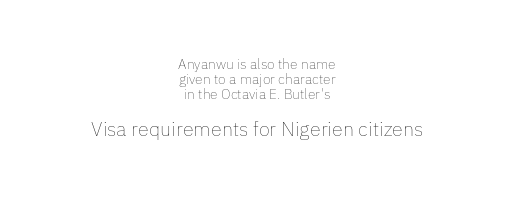
The image shows 20 px text type, upright; set centered, tight line spacing (1.07x), normal letter spacing, not underlined; the second (bottom) block is 1.43x larger.
